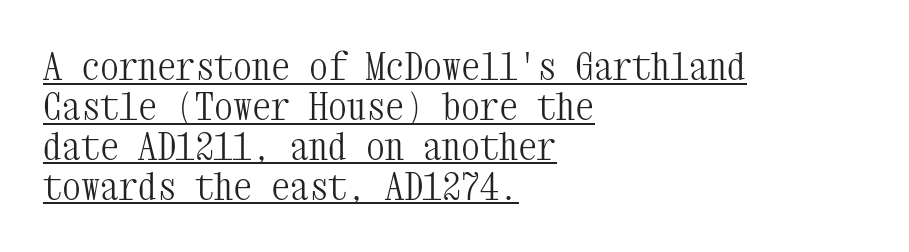
Q: Is the text bold? A: No.
Q: Is the text italic (slanted)? A: No, it is upright.
Q: Is the typeface a serif or a sans-serif typeface? A: Serif.
Q: Is the text underlined? A: Yes.
Q: How is the paragraph aligned? A: Left-aligned.
Q: Is the spacing between letters normal or unusually wide? A: Normal.
Q: Is the spacing between lines tight, normal or loose? A: Tight.
Q: Width (condensed, normal, or wide)? A: Condensed.
Q: Stroke contrast? A: Medium.
Q: x-height? A: Medium.
Q: Monospaced? A: Yes.
